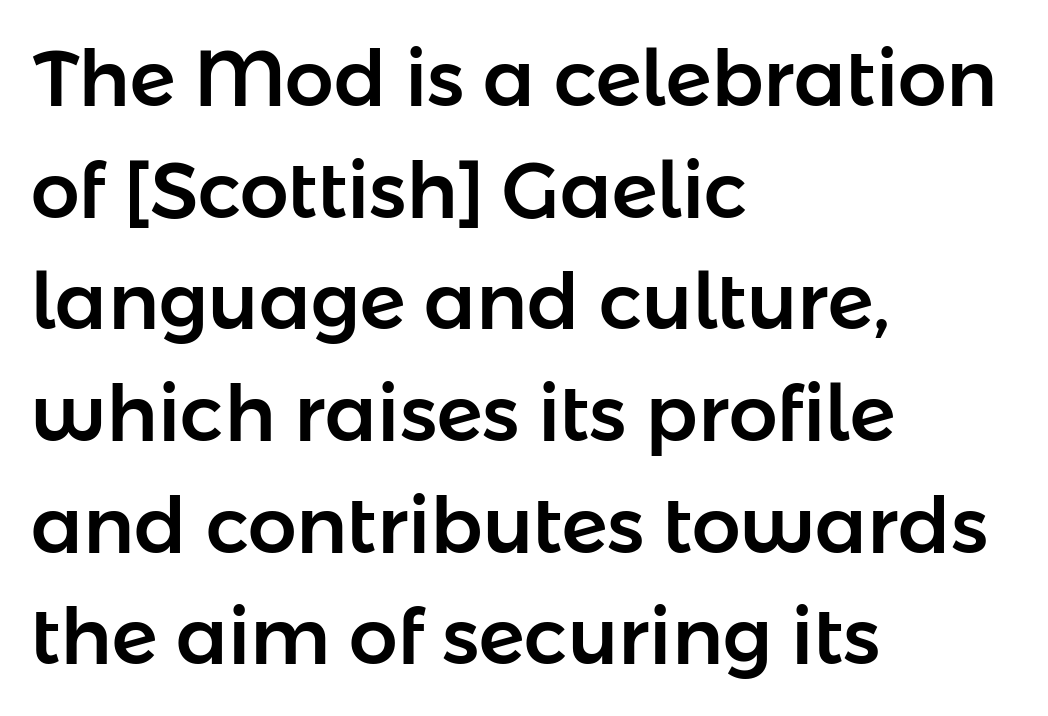
{"serif": "no", "italic": "no", "width": "normal", "stroke_contrast": "low", "x_height": "medium", "monospaced": "no", "underline": "no", "align": "left", "line_spacing": "normal", "line_spacing_ratio": 1.45, "letter_spacing": "normal", "letter_spacing_em": 0.0, "glyph_px": 77}
